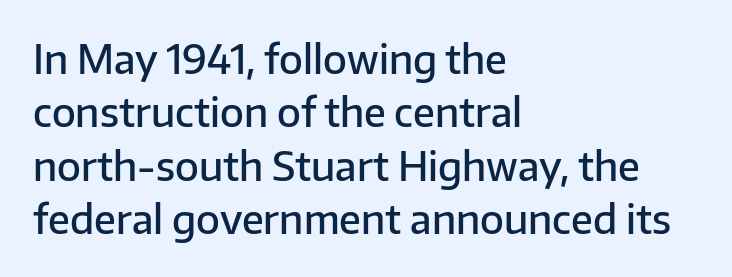
Q: Is the text bold? A: Semi-bold.
Q: Is the text italic (slanted)? A: No, it is upright.
Q: Is the typeface a serif or a sans-serif typeface? A: Sans-serif.
Q: Is the text underlined? A: No.
Q: How is the paragraph aligned? A: Left-aligned.
Q: Is the spacing between letters normal or unusually wide? A: Normal.
Q: Is the spacing between lines tight, normal or loose? A: Normal.
Q: Width (condensed, normal, or wide)? A: Normal.
Q: Stroke contrast? A: Low.
Q: x-height? A: Medium.
Q: Monospaced? A: No.
